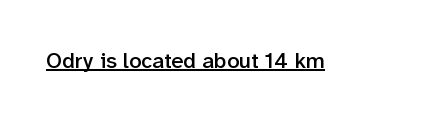
Q: Is the text bold? A: Semi-bold.
Q: Is the text italic (slanted)? A: No, it is upright.
Q: Is the text underlined? A: Yes.
Q: Is the spacing between letters normal or unusually wide? A: Normal.
